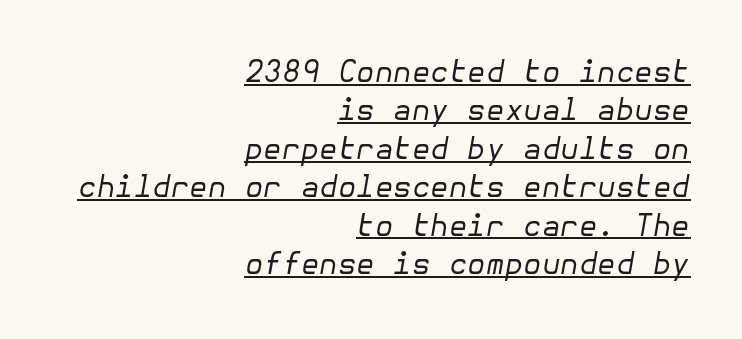
Q: Is the text bold? A: No.
Q: Is the text italic (slanted)? A: Yes, it leans right by about 10 degrees.
Q: Is the text underlined? A: Yes.
Q: How is the paragraph aligned? A: Right-aligned.
Q: Is the spacing between letters normal or unusually wide? A: Normal.
Q: Is the spacing between lines tight, normal or loose? A: Normal.
Q: Width (condensed, normal, or wide)? A: Normal.
Q: Stroke contrast? A: Low.
Q: x-height? A: Medium.
